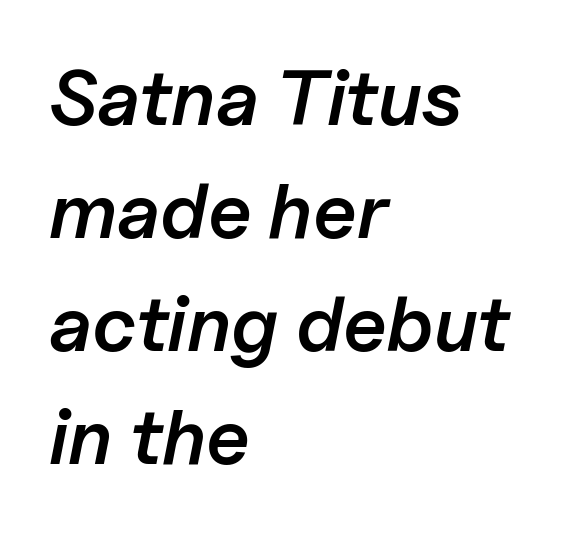
{"italic": "yes", "lean": "right", "slant_degrees": 11, "bold": "semi", "weight": "semibold", "width": "normal", "stroke_contrast": "low", "x_height": "medium", "monospaced": "no", "underline": "no", "align": "left", "line_spacing": "normal", "line_spacing_ratio": 1.45, "letter_spacing": "normal", "letter_spacing_em": 0.0, "glyph_px": 78}
